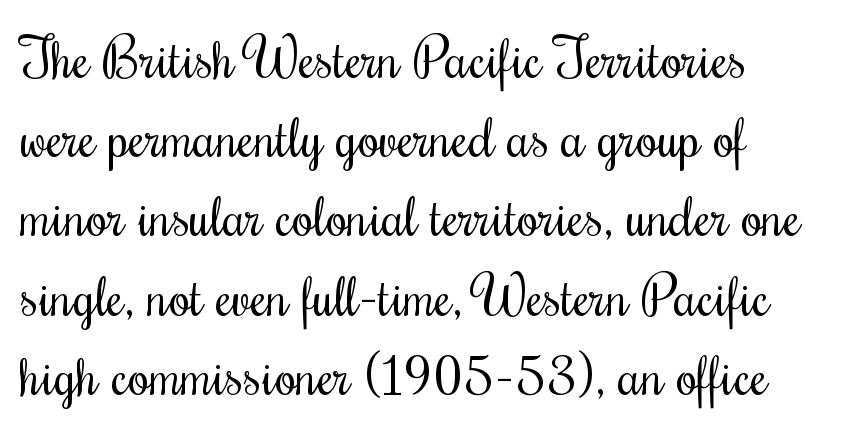
The image shows 55 px regular-weight, condensed type; set left-aligned, normal line spacing (1.44x), normal letter spacing, not underlined; medium stroke contrast and a small x-height.
